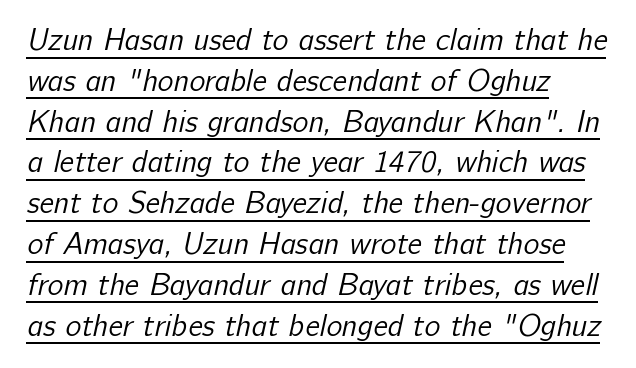
The image shows 30 px regular-weight sans-serif type; set left-aligned, normal line spacing (1.36x), normal letter spacing, underlined; low stroke contrast and a medium x-height.
